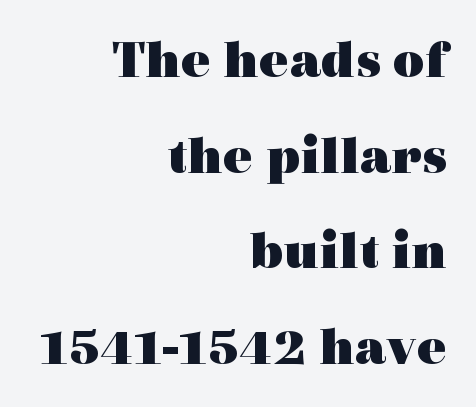
Q: Is the text bold? A: Yes.
Q: Is the text italic (slanted)? A: No, it is upright.
Q: Is the typeface a serif or a sans-serif typeface? A: Serif.
Q: Is the text underlined? A: No.
Q: How is the paragraph aligned? A: Right-aligned.
Q: Is the spacing between letters normal or unusually wide? A: Normal.
Q: Width (condensed, normal, or wide)? A: Wide.
Q: x-height? A: Medium.
Q: Monospaced? A: No.
